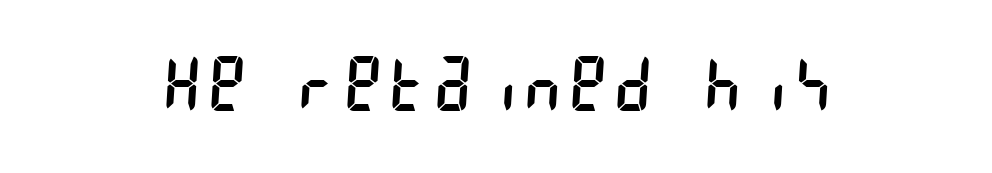
{"serif": "no", "bold": "no", "weight": "regular", "width": "condensed", "stroke_contrast": "low", "x_height": "large", "underline": "no", "align": "center", "glyph_px": 74}
